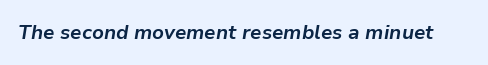
Q: Is the text bold? A: Yes.
Q: Is the text italic (slanted)? A: Yes, it leans right by about 9 degrees.
Q: Is the text underlined? A: No.
Q: Is the spacing between letters normal or unusually wide? A: Normal.
